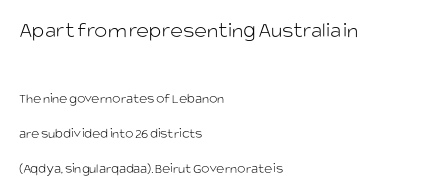
The weight tops out at a normal text grade. Two sizes are in play, and the larger belongs to the first block. These lines stack with their left ends in a neat column. Short note: letters normally spaced.
